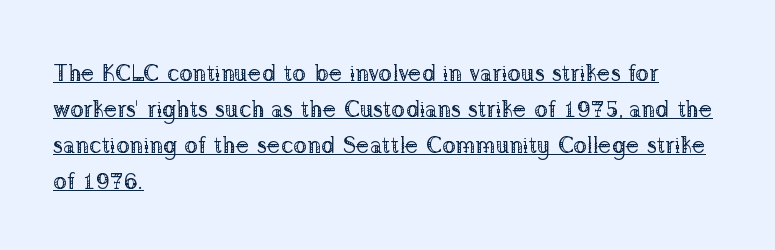
Q: Is the text bold? A: No.
Q: Is the text italic (slanted)? A: No, it is upright.
Q: Is the text underlined? A: Yes.
Q: How is the paragraph aligned? A: Left-aligned.
Q: Is the spacing between letters normal or unusually wide? A: Normal.
Q: Is the spacing between lines tight, normal or loose? A: Normal.
